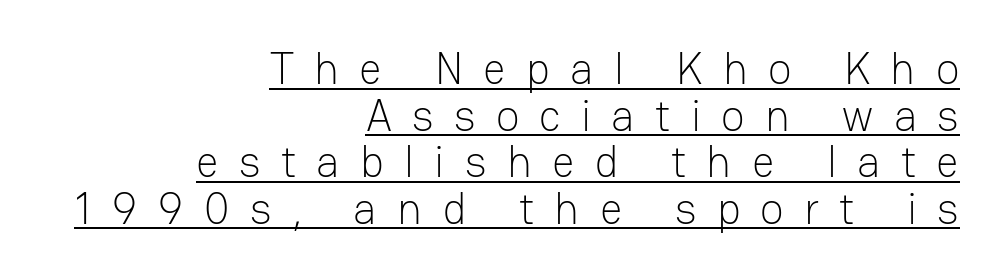
{"serif": "no", "italic": "no", "bold": "no", "weight": "light", "width": "normal", "stroke_contrast": "low", "x_height": "medium", "monospaced": "no", "underline": "yes", "align": "right", "line_spacing": "tight", "line_spacing_ratio": 1.06, "letter_spacing": "wide", "letter_spacing_em": 0.46, "glyph_px": 44}
